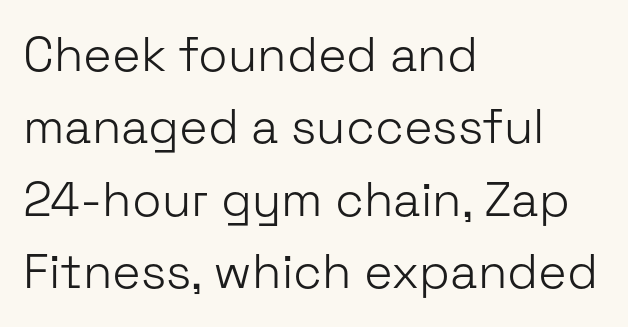
{"serif": "no", "italic": "no", "bold": "no", "weight": "light", "width": "normal", "stroke_contrast": "low", "x_height": "medium", "monospaced": "no", "underline": "no", "align": "left", "line_spacing": "normal", "line_spacing_ratio": 1.51, "letter_spacing": "normal", "letter_spacing_em": 0.0, "glyph_px": 48}
